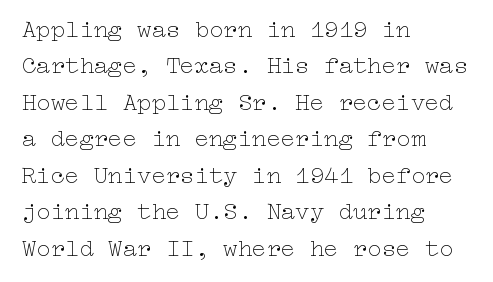
Q: Is the text bold? A: No.
Q: Is the text italic (slanted)? A: No, it is upright.
Q: Is the text underlined? A: No.
Q: How is the paragraph aligned? A: Left-aligned.
Q: Is the spacing between letters normal or unusually wide? A: Normal.
Q: Is the spacing between lines tight, normal or loose? A: Normal.
